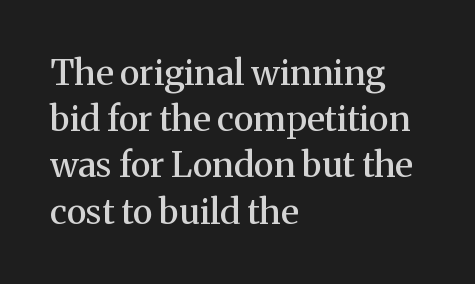
{"serif": "yes", "italic": "no", "bold": "semi", "weight": "semibold", "width": "normal", "stroke_contrast": "medium", "x_height": "medium", "monospaced": "no", "underline": "no", "align": "left", "line_spacing": "normal", "line_spacing_ratio": 1.32, "letter_spacing": "normal", "letter_spacing_em": 0.0, "glyph_px": 35}
